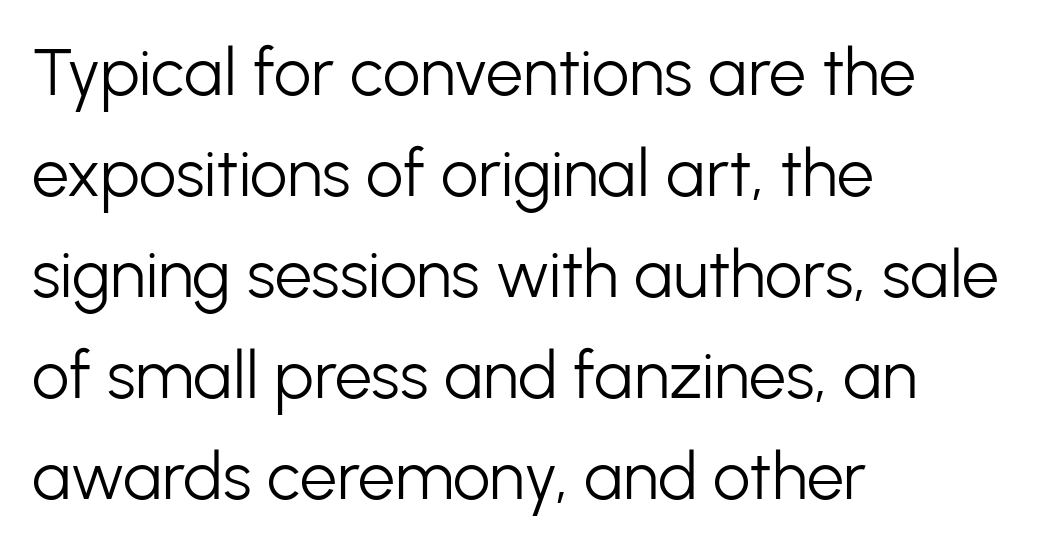
Each new line begins a customary step beneath the previous one. Type without underlining. Think of a printed novel: that variable character pitch is what you see here. Serif or sans? Sans — the stroke terminals are bare. The rendering keeps characters at their native spacing. Typeset ragged right — the left edge is the straight one.
